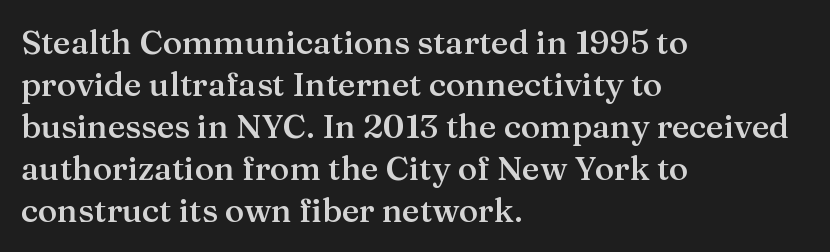
Q: Is the text bold? A: Semi-bold.
Q: Is the text italic (slanted)? A: No, it is upright.
Q: Is the typeface a serif or a sans-serif typeface? A: Serif.
Q: Is the text underlined? A: No.
Q: How is the paragraph aligned? A: Left-aligned.
Q: Is the spacing between letters normal or unusually wide? A: Normal.
Q: Is the spacing between lines tight, normal or loose? A: Normal.
Q: Width (condensed, normal, or wide)? A: Normal.
Q: Stroke contrast? A: Medium.
Q: x-height? A: Medium.
Q: Monospaced? A: No.
